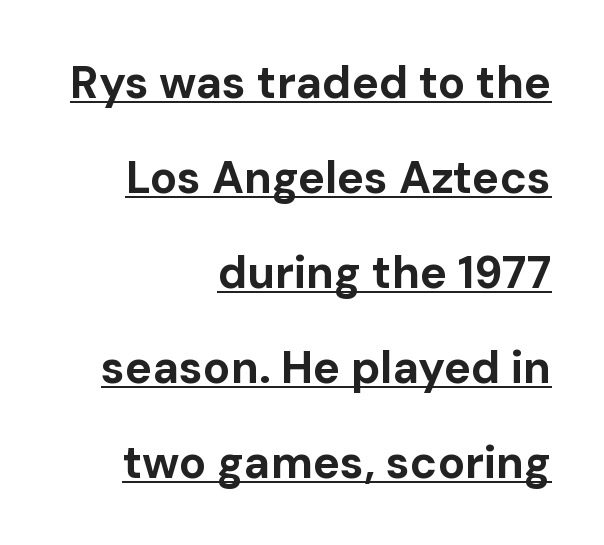
Q: Is the text bold? A: Yes.
Q: Is the text italic (slanted)? A: No, it is upright.
Q: Is the typeface a serif or a sans-serif typeface? A: Sans-serif.
Q: Is the text underlined? A: Yes.
Q: How is the paragraph aligned? A: Right-aligned.
Q: Is the spacing between letters normal or unusually wide? A: Normal.
Q: Is the spacing between lines tight, normal or loose? A: Loose.
Q: Width (condensed, normal, or wide)? A: Normal.
Q: Stroke contrast? A: Low.
Q: x-height? A: Medium.
Q: Monospaced? A: No.
